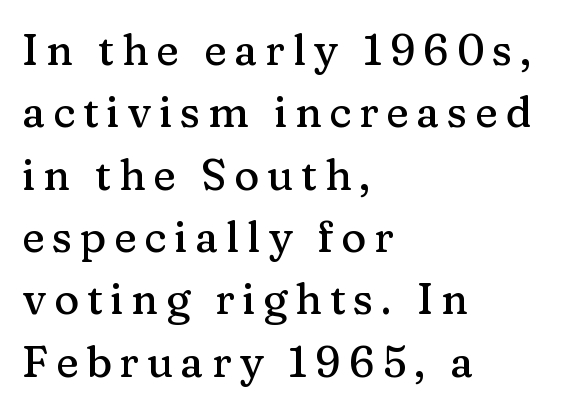
Q: Is the text italic (slanted)? A: No, it is upright.
Q: Is the typeface a serif or a sans-serif typeface? A: Serif.
Q: Is the text underlined? A: No.
Q: How is the paragraph aligned? A: Left-aligned.
Q: Is the spacing between lines tight, normal or loose? A: Normal.
Q: Width (condensed, normal, or wide)? A: Normal.
Q: Stroke contrast? A: Medium.
Q: x-height? A: Medium.
Q: Monospaced? A: No.
